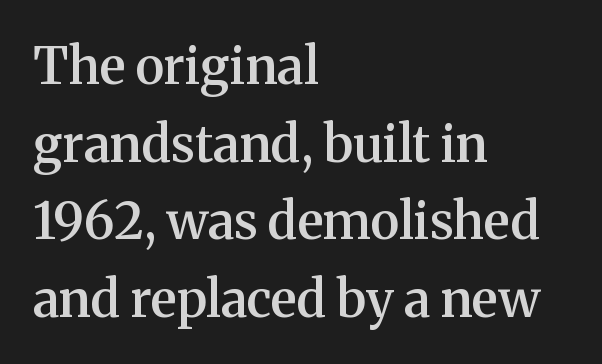
Any mark beneath the type? The region is blank. Looks like regular typesetting: each glyph gets only the width it needs. In terms of weight, the rendering is demibold, just under bold. Observe the serifs anchoring each vertical stroke in this sample. Regarding leading, the lines here are spaced in the standard way.
